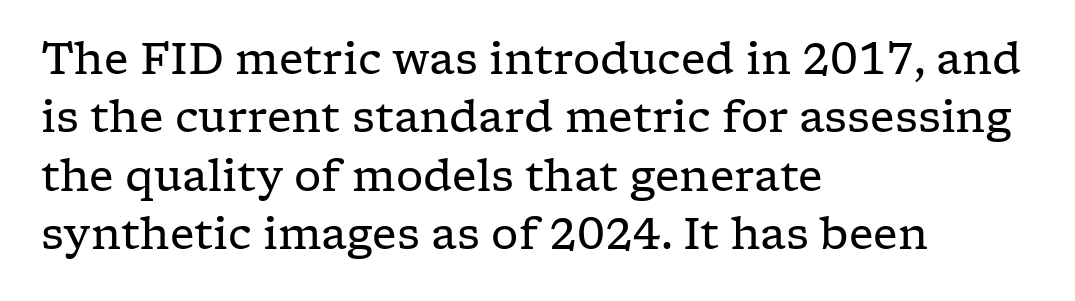
Q: Is the text bold? A: No.
Q: Is the text italic (slanted)? A: No, it is upright.
Q: Is the typeface a serif or a sans-serif typeface? A: Serif.
Q: Is the text underlined? A: No.
Q: How is the paragraph aligned? A: Left-aligned.
Q: Is the spacing between letters normal or unusually wide? A: Normal.
Q: Is the spacing between lines tight, normal or loose? A: Normal.
Q: Width (condensed, normal, or wide)? A: Wide.
Q: Stroke contrast? A: Low.
Q: x-height? A: Medium.
Q: Monospaced? A: No.
